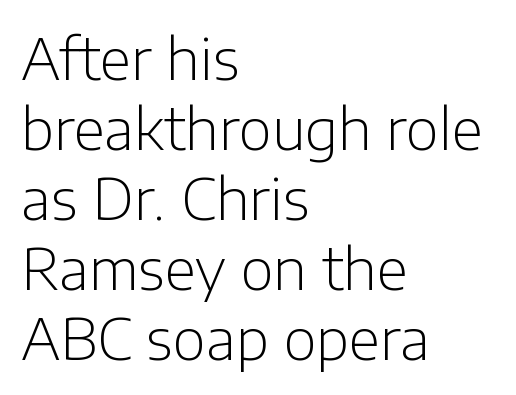
A light-to-regular cut is what we see here. Check the space under the baseline: it is left empty. Every character sits straight up, as roman type does. There is no visible air inserted between adjacent glyphs. Horizontal alignment here is leftward, the default for most running prose. No feet cap the strokes, marking this as sans-serif type.
